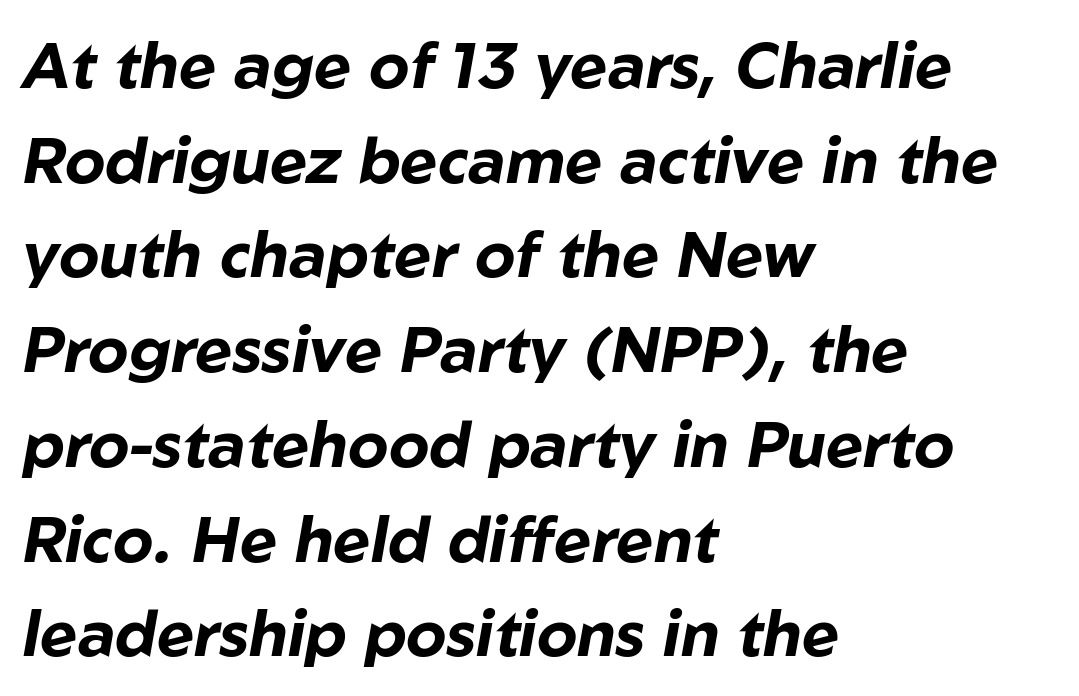
{"italic": "yes", "lean": "right", "slant_degrees": 10, "bold": "yes", "weight": "bold", "width": "normal", "stroke_contrast": "low", "x_height": "medium", "monospaced": "no", "underline": "no", "align": "left", "line_spacing": "normal", "line_spacing_ratio": 1.48, "letter_spacing": "normal", "letter_spacing_em": 0.0, "glyph_px": 64}
